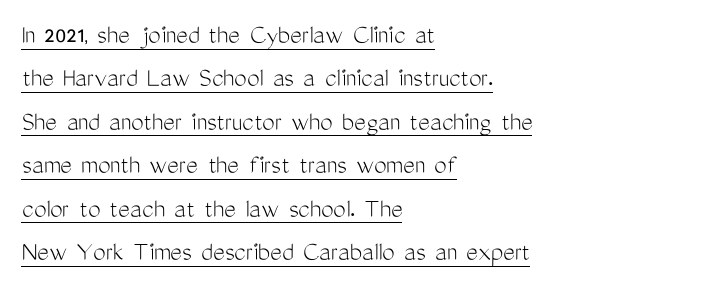
{"serif": "no", "italic": "no", "bold": "no", "weight": "light", "width": "condensed", "stroke_contrast": "medium", "x_height": "medium", "monospaced": "no", "underline": "yes", "align": "left", "line_spacing": "normal", "line_spacing_ratio": 1.55, "letter_spacing": "normal", "letter_spacing_em": 0.0, "glyph_px": 28}
